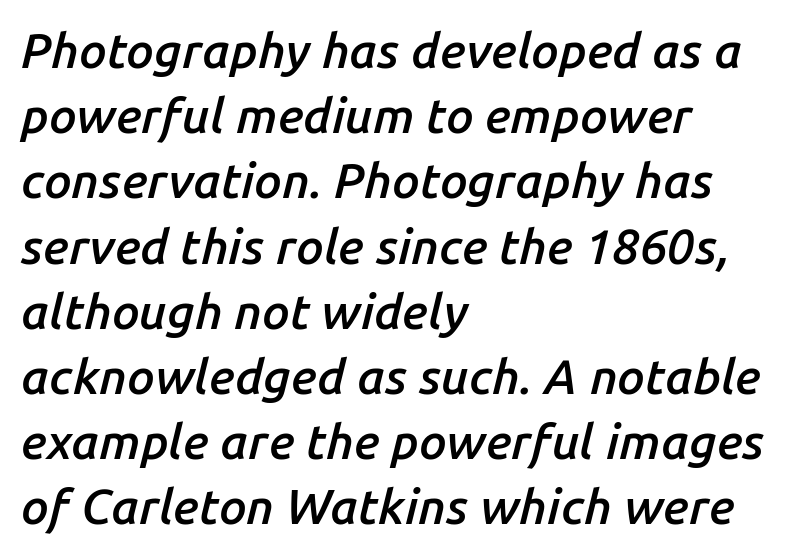
These lines sit exactly where default settings would place them. The specimen reads as italic at a glance. A student would call this left alignment; a typographer would say flush left, rag right. Decoration check: the copy has no underline. Firm but not heavy-handed strokes: this text is semibold.
